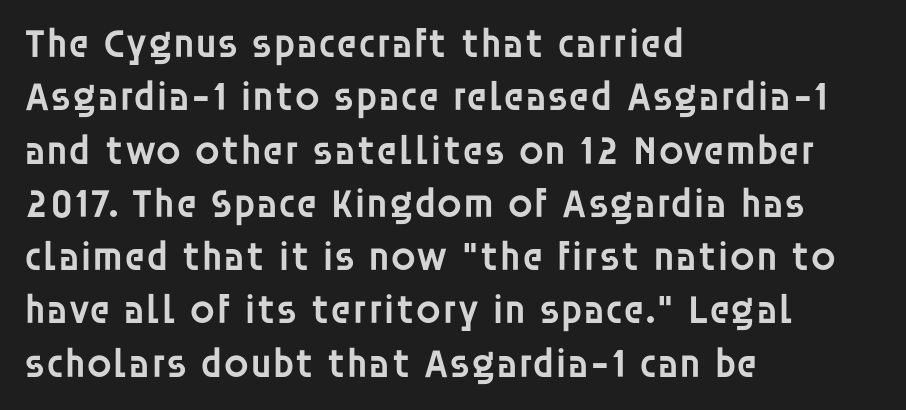
The image shows 41 px semibold sans-serif type, upright; set left-aligned, normal line spacing (1.3x), normal letter spacing, not underlined; low stroke contrast and a large x-height.
